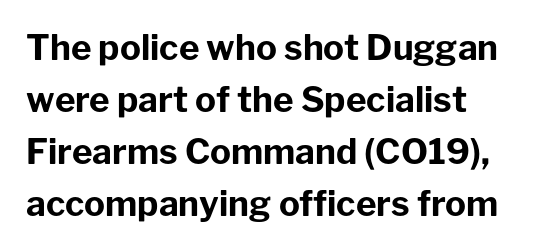
The text block is weighted toward the left margin, trailing off unevenly rightward. What's the leading like? Ordinary, nothing unusual. The letters sit at their default tracking, neither squeezed nor spread. Strong, thick strokes mark this as bold type.
